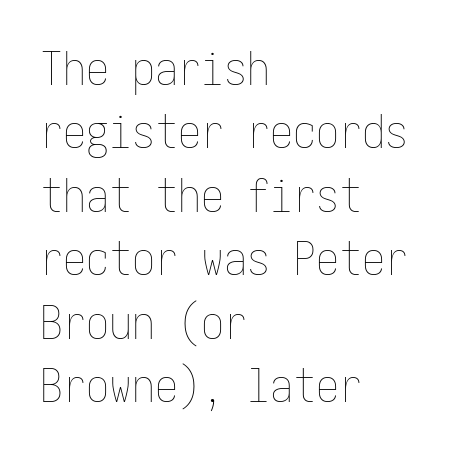
Caption: standard tracking, unaltered. Decoration check: the copy has no underline. The letterforms sit at book weight or below. Characters remain perfectly vertical along every line. Rows of type keep a routine distance in the vertical direction. Line beginnings align vertically; line endings do not.
